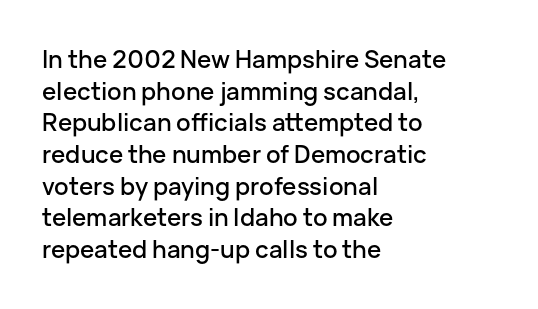
The letterforms sit shoulder to shoulder at normal distance. In terms of leading, this rendering sits right in the middle. The rendering anchors every line to the left-hand side. Style check: upright.
